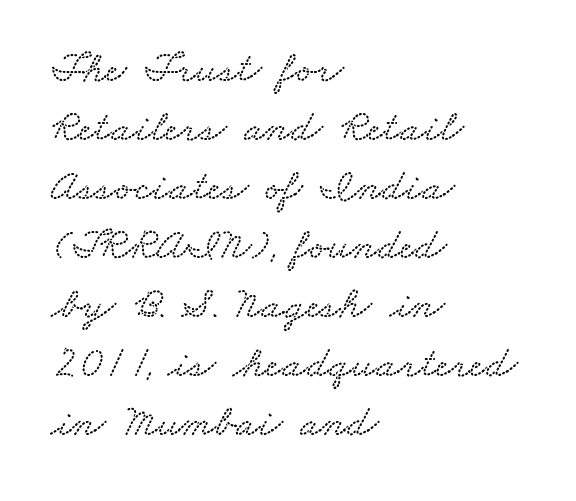
You could not count columns in this text — the font is proportionally spaced. Nobody drew a line under any word here. Quick note: interline space is typical. Observe the ordinary spacing: letters are neighbours, not strangers. In CSS terms this would be text-align: left.
